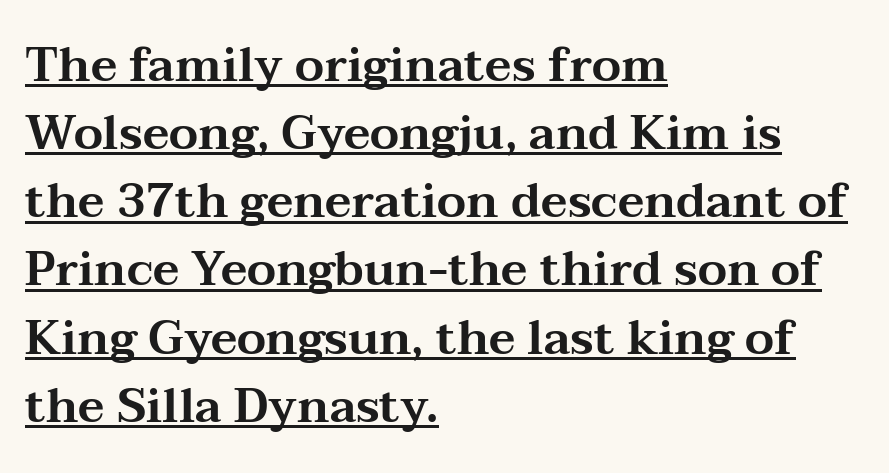
Q: Is the text italic (slanted)? A: No, it is upright.
Q: Is the typeface a serif or a sans-serif typeface? A: Serif.
Q: Is the text underlined? A: Yes.
Q: How is the paragraph aligned? A: Left-aligned.
Q: Is the spacing between letters normal or unusually wide? A: Normal.
Q: Is the spacing between lines tight, normal or loose? A: Normal.
Q: Width (condensed, normal, or wide)? A: Wide.
Q: Stroke contrast? A: Medium.
Q: x-height? A: Medium.
Q: Monospaced? A: No.
